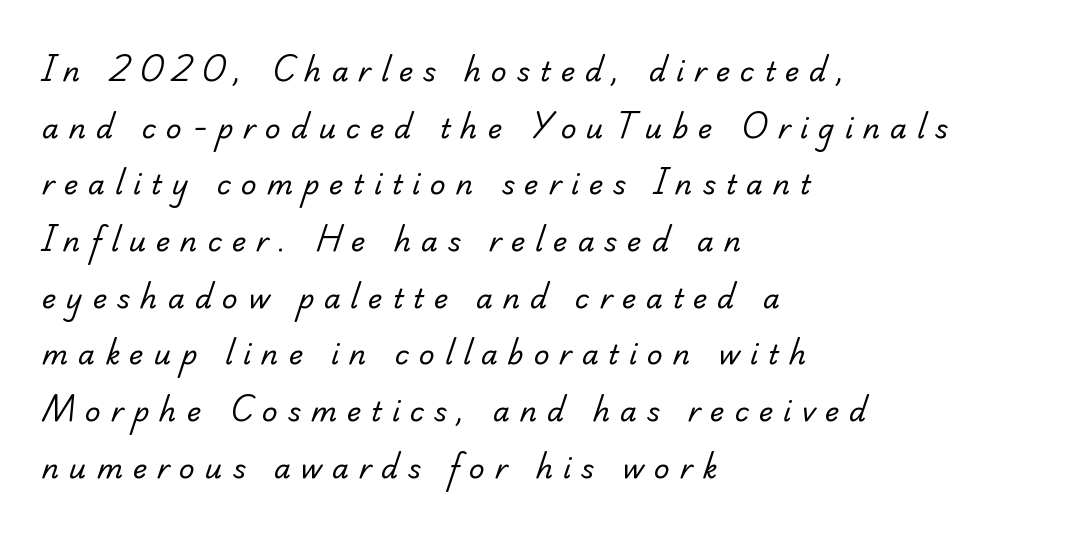
Q: Is the text bold? A: No.
Q: Is the text underlined? A: No.
Q: How is the paragraph aligned? A: Left-aligned.
Q: Is the spacing between letters normal or unusually wide? A: Unusually wide.
Q: Is the spacing between lines tight, normal or loose? A: Loose.
